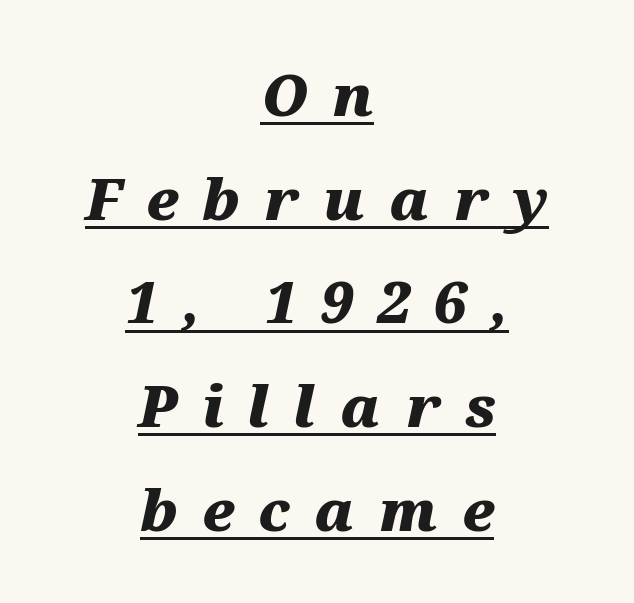
{"italic": "yes", "lean": "right", "slant_degrees": 12, "bold": "yes", "weight": "heavy", "width": "wide", "stroke_contrast": "medium", "x_height": "medium", "monospaced": "no", "underline": "yes", "align": "center", "line_spacing_ratio": 1.82, "letter_spacing": "wide", "letter_spacing_em": 0.42, "glyph_px": 57}
